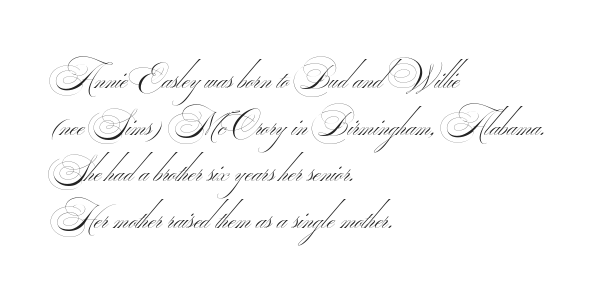
The foot of each line stays bare and open. The tracking reads as untouched default to a designer's eye. Stroke terminals: plain, sans-serif. These lines are set flush left with a ragged right edge. No heavy texture on the line: the type isn't bold. Looks like regular typesetting: each glyph gets only the width it needs.
